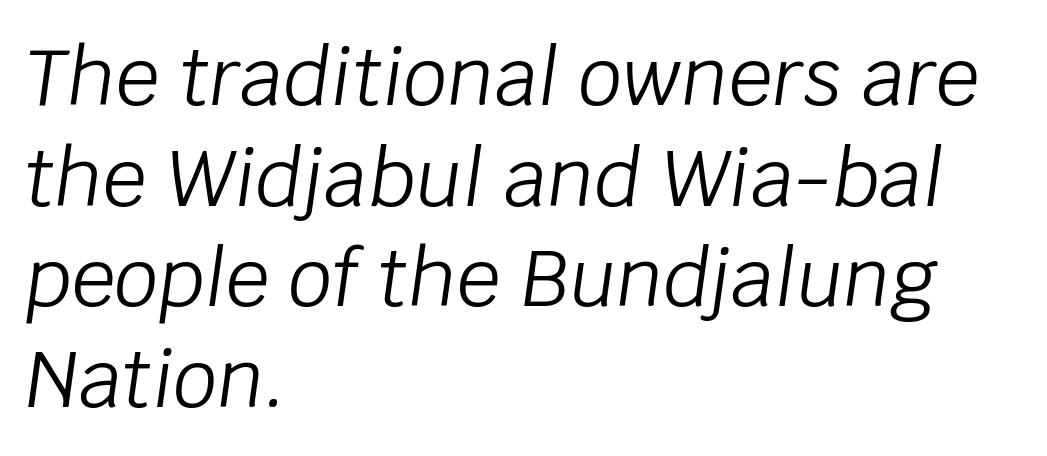
Plain, unruled lines of type. The letters advance in unequal steps, a hallmark of proportional type. Heft: none added — not bold. Regular leading.
